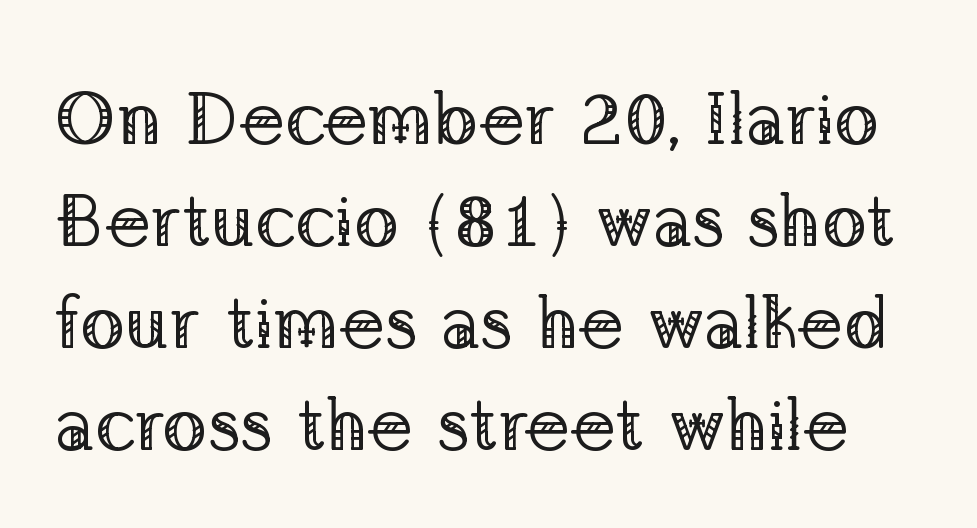
{"serif": "yes", "italic": "no", "bold": "no", "weight": "regular", "width": "normal", "stroke_contrast": "low", "x_height": "medium", "monospaced": "no", "underline": "no", "line_spacing": "normal", "line_spacing_ratio": 1.36, "letter_spacing": "normal", "letter_spacing_em": 0.0, "glyph_px": 75}
